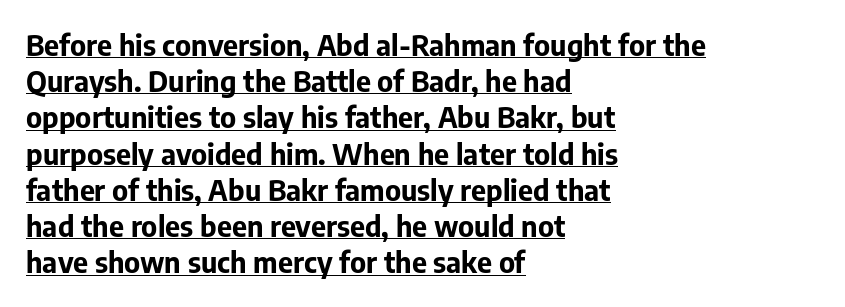
Q: Is the text bold? A: Yes.
Q: Is the text italic (slanted)? A: No, it is upright.
Q: Is the typeface a serif or a sans-serif typeface? A: Sans-serif.
Q: Is the text underlined? A: Yes.
Q: How is the paragraph aligned? A: Left-aligned.
Q: Is the spacing between letters normal or unusually wide? A: Normal.
Q: Is the spacing between lines tight, normal or loose? A: Normal.
Q: Width (condensed, normal, or wide)? A: Normal.
Q: Stroke contrast? A: Low.
Q: x-height? A: Medium.
Q: Monospaced? A: No.
